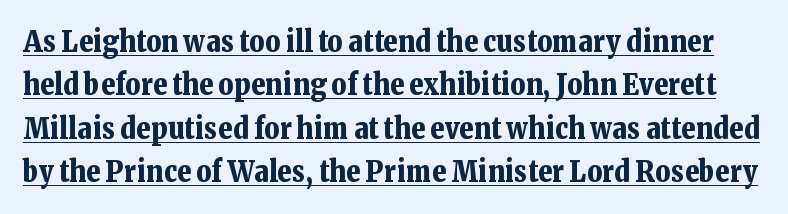
The image shows 29 px bold serif type, upright; set normal line spacing (1.5x), normal letter spacing, underlined; low stroke contrast and a medium x-height.
